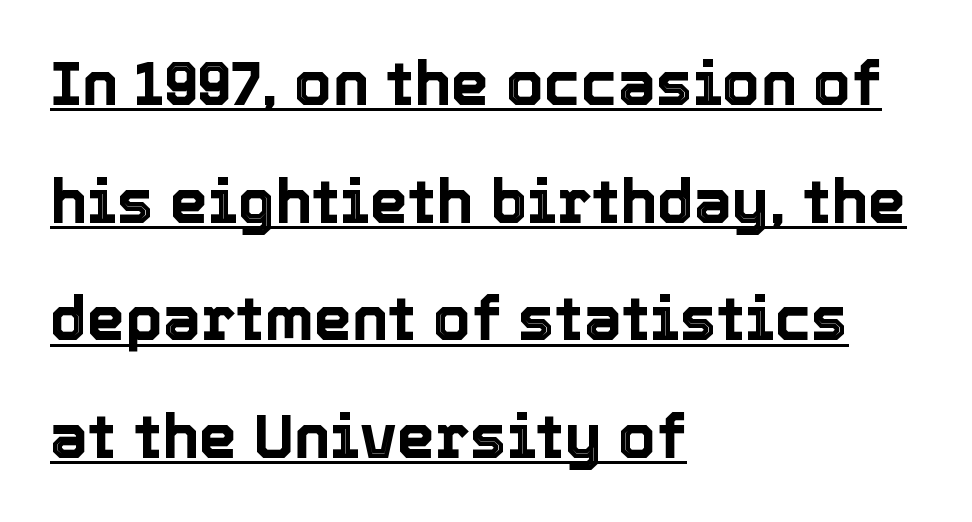
Words appear dense and cohesive because spacing is normal. Underlining? Definitely there. Left-aligned paragraph, ragged on the right. Looks like regular typesetting: each glyph gets only the width it needs.
